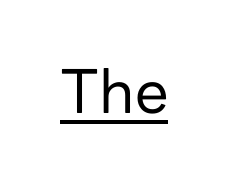
{"serif": "no", "italic": "no", "bold": "no", "weight": "regular", "width": "normal", "stroke_contrast": "low", "x_height": "medium", "monospaced": "no", "underline": "yes", "letter_spacing": "normal", "letter_spacing_em": 0.0, "glyph_px": 60}
